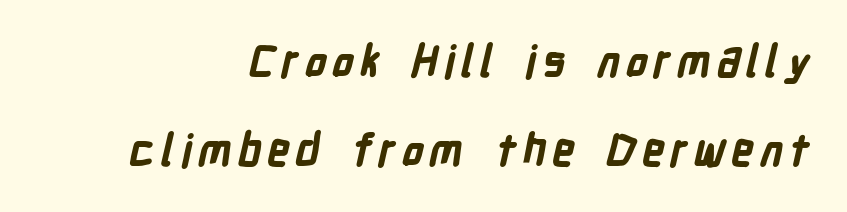
The image shows 44 px bold, condensed sans-serif type; set loose line spacing (2.02x), not underlined; low stroke contrast and a medium x-height.
